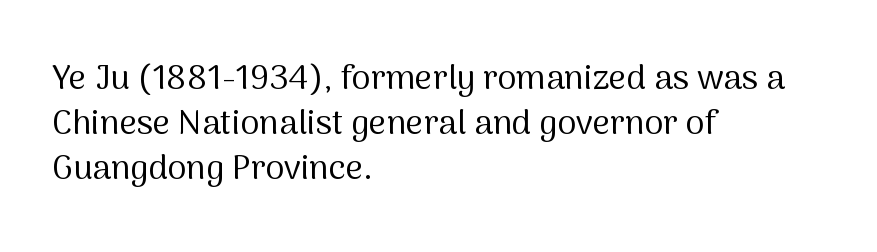
The image shows 34 px regular-weight sans-serif type, upright; set left-aligned, normal line spacing (1.33x), normal letter spacing, not underlined; medium stroke contrast and a medium x-height.
